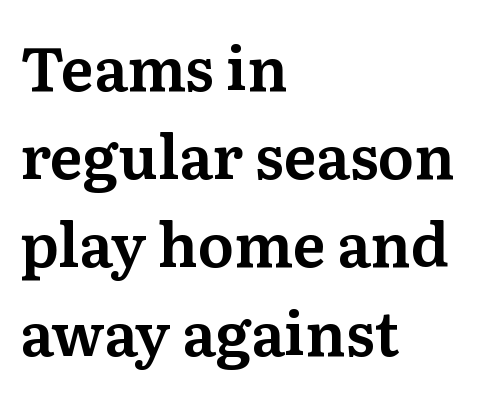
How are the letters spaced? Ordinarily, with no added tracking. Regarding leading, the lines here are spaced in the standard way. Nope, not italic — everything's standing straight. The glyphs are unaccompanied by any horizontal stroke below them. Little horizontal feet cap the strokes, marking this as serif type. You could not count columns in this text — the font is proportionally spaced.
